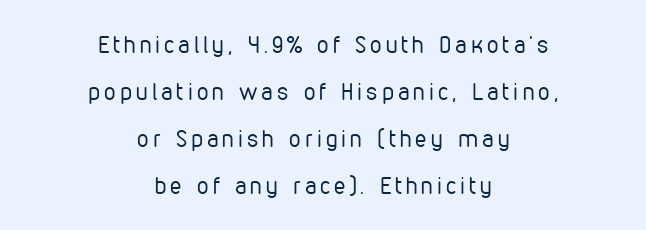
Nobody drew a line under any word here. Vertically, the passage feels expansive, rows floating well apart. Notice how the passage keeps no hard edge, just a central spine. Nope, not italic — everything's standing straight. Unbolded letterforms with no extra heft.
